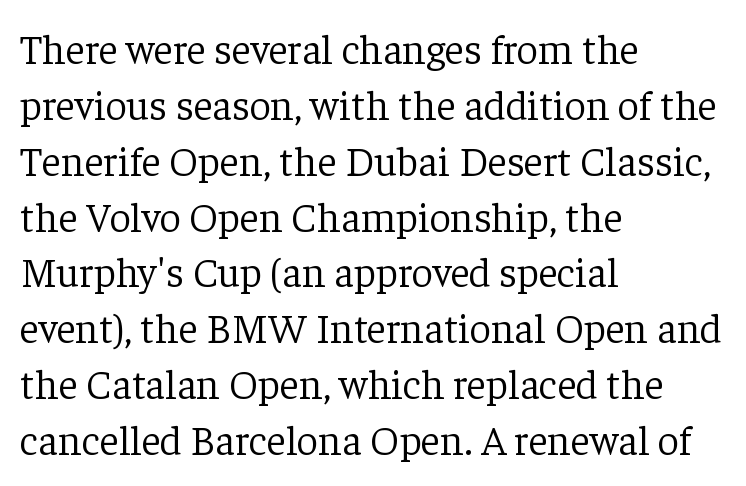
Typeset ragged right — the left edge is the straight one. Rows of type keep a routine distance in the vertical direction. Tall strokes in this sample are plumb rather than angled. This rendering leaves character spacing at its baseline value. No word sits above an underline. The face used here is proportionally spaced, like ordinary book or web type.
